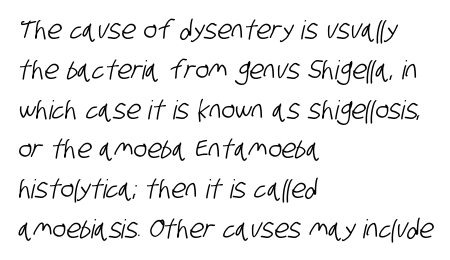
{"underline": "no", "align": "left", "line_spacing": "normal", "line_spacing_ratio": 1.53, "letter_spacing": "normal", "letter_spacing_em": 0.0, "glyph_px": 26}
